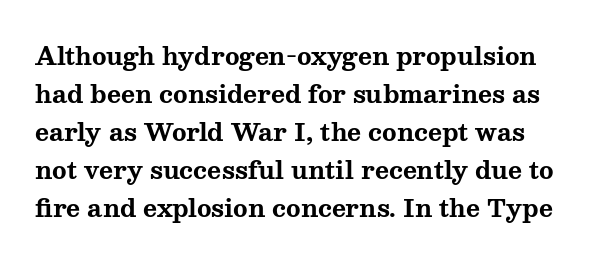
{"italic": "no", "bold": "yes", "underline": "no", "line_spacing": "normal", "line_spacing_ratio": 1.58, "letter_spacing": "normal", "letter_spacing_em": 0.0, "glyph_px": 24}
